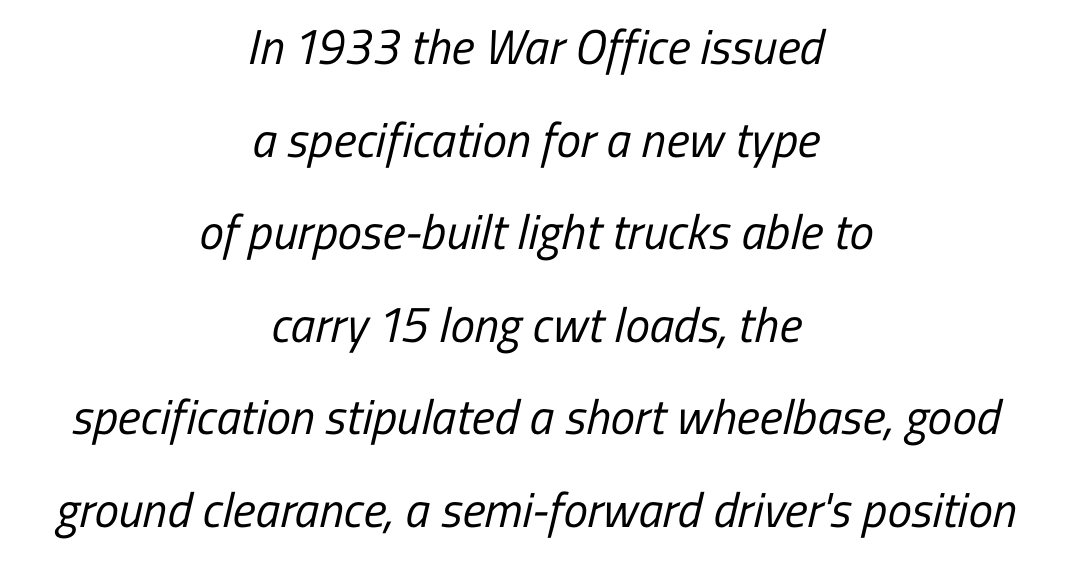
Q: Is the text bold? A: No.
Q: Is the typeface a serif or a sans-serif typeface? A: Sans-serif.
Q: Is the text underlined? A: No.
Q: How is the paragraph aligned? A: Centered.
Q: Is the spacing between letters normal or unusually wide? A: Normal.
Q: Width (condensed, normal, or wide)? A: Condensed.
Q: Stroke contrast? A: Low.
Q: x-height? A: Medium.
Q: Monospaced? A: No.
